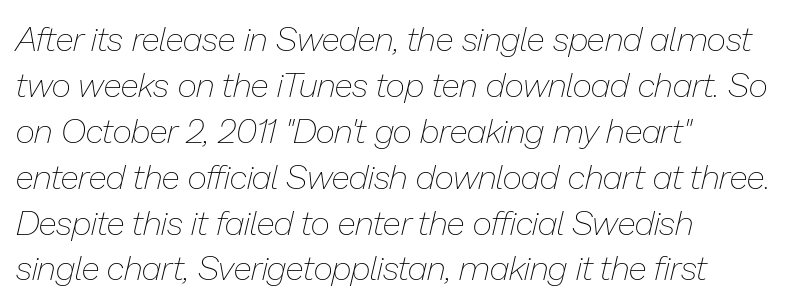
Q: Is the text bold? A: No.
Q: Is the text italic (slanted)? A: Yes, it leans right by about 13 degrees.
Q: Is the text underlined? A: No.
Q: How is the paragraph aligned? A: Left-aligned.
Q: Is the spacing between letters normal or unusually wide? A: Normal.
Q: Is the spacing between lines tight, normal or loose? A: Normal.
Q: Width (condensed, normal, or wide)? A: Normal.
Q: Stroke contrast? A: Low.
Q: x-height? A: Medium.
Q: Monospaced? A: No.
